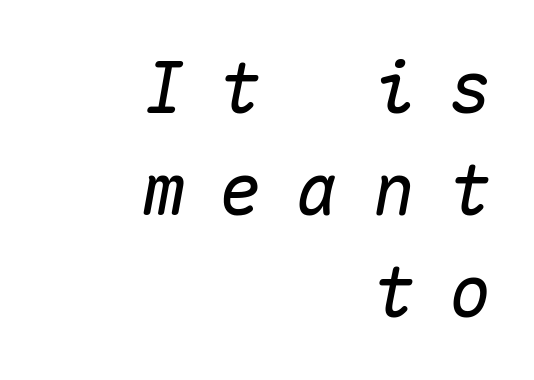
{"italic": "yes", "lean": "right", "slant_degrees": 10, "width": "normal", "stroke_contrast": "medium", "x_height": "medium", "monospaced": "yes", "underline": "no", "align": "right", "line_spacing": "normal", "line_spacing_ratio": 1.44, "letter_spacing": "wide", "letter_spacing_em": 0.48, "glyph_px": 71}
